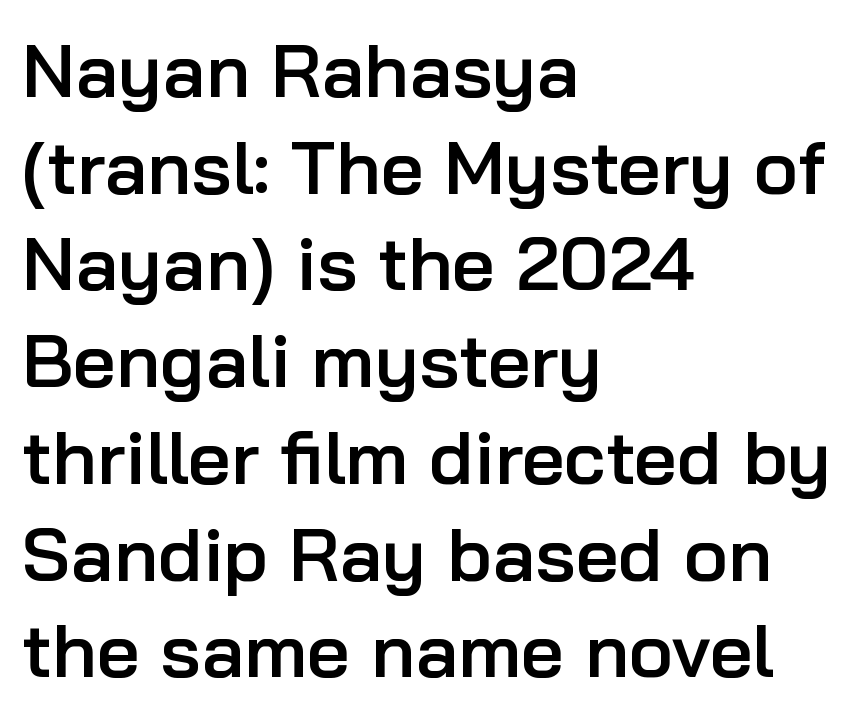
{"serif": "no", "italic": "no", "bold": "semi", "weight": "semibold", "width": "normal", "stroke_contrast": "low", "x_height": "medium", "monospaced": "no", "underline": "no", "align": "left", "line_spacing": "normal", "line_spacing_ratio": 1.29, "letter_spacing": "normal", "letter_spacing_em": 0.0, "glyph_px": 75}
